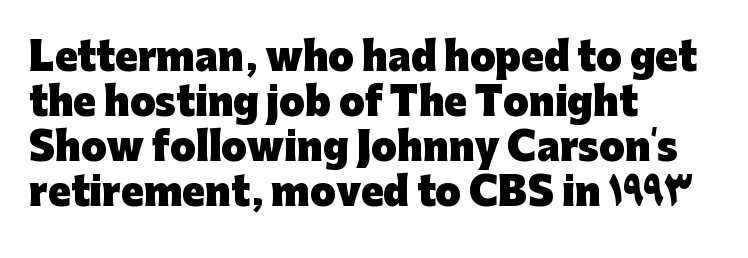
The setting favours the left margin, as ordinary paragraphs usually do. Plenty of ink on the page — the face is bold. Serifs: no, the terminals of the letterforms are clean. Students, note that the glyphs here touch the page at normal intervals. Posture: upright roman.
